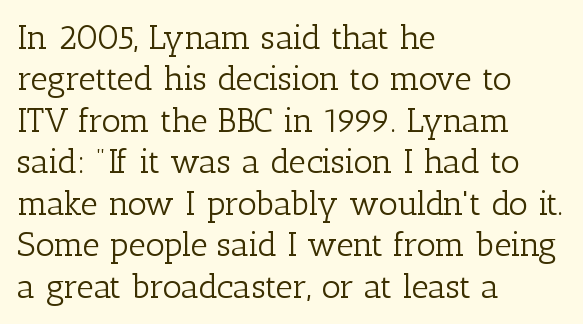
{"serif": "yes", "italic": "no", "bold": "no", "weight": "light", "width": "normal", "stroke_contrast": "low", "x_height": "medium", "monospaced": "no", "underline": "no", "align": "left", "line_spacing_ratio": 1.22, "letter_spacing": "normal", "letter_spacing_em": 0.0, "glyph_px": 34}
